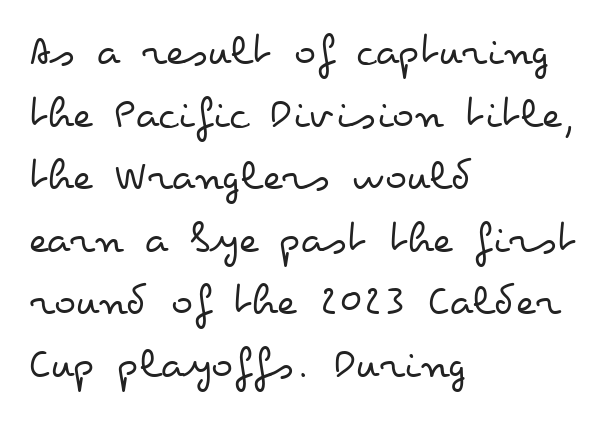
{"italic": "no", "bold": "no", "weight": "regular", "width": "wide", "stroke_contrast": "low", "x_height": "small", "monospaced": "no", "underline": "no", "align": "left", "line_spacing": "normal", "line_spacing_ratio": 1.36, "letter_spacing": "normal", "letter_spacing_em": 0.0, "glyph_px": 46}
